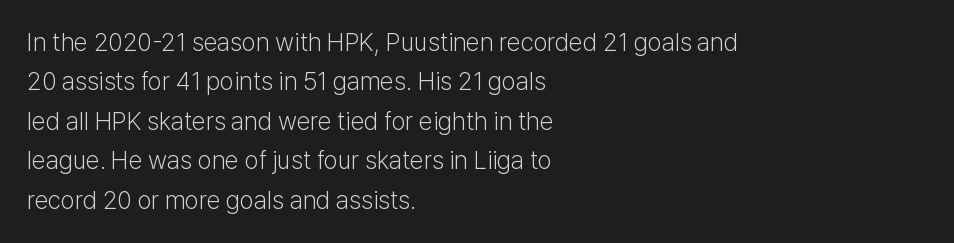
{"italic": "no", "bold": "no", "underline": "no", "align": "left", "line_spacing": "normal", "line_spacing_ratio": 1.58, "letter_spacing": "normal", "letter_spacing_em": 0.0, "glyph_px": 25}
